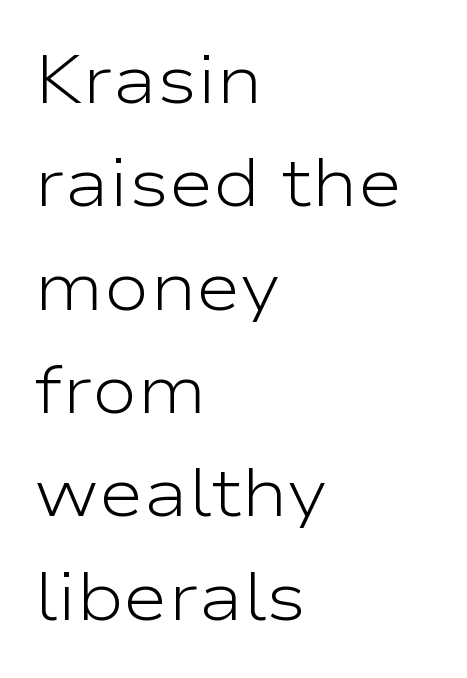
Q: Is the text bold? A: No.
Q: Is the text italic (slanted)? A: No, it is upright.
Q: Is the typeface a serif or a sans-serif typeface? A: Sans-serif.
Q: Is the text underlined? A: No.
Q: How is the paragraph aligned? A: Left-aligned.
Q: Is the spacing between letters normal or unusually wide? A: Normal.
Q: Is the spacing between lines tight, normal or loose? A: Normal.
Q: Width (condensed, normal, or wide)? A: Wide.
Q: Stroke contrast? A: Low.
Q: x-height? A: Medium.
Q: Monospaced? A: No.
